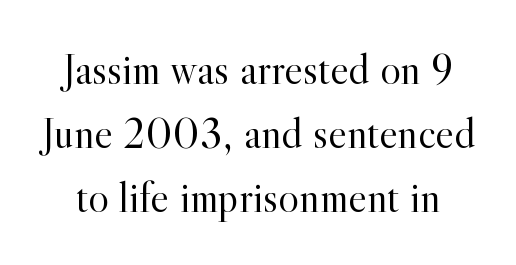
{"serif": "yes", "italic": "no", "bold": "no", "weight": "light", "width": "normal", "x_height": "small", "monospaced": "no", "underline": "no", "line_spacing": "normal", "line_spacing_ratio": 1.45, "letter_spacing": "normal", "letter_spacing_em": 0.0, "glyph_px": 44}
